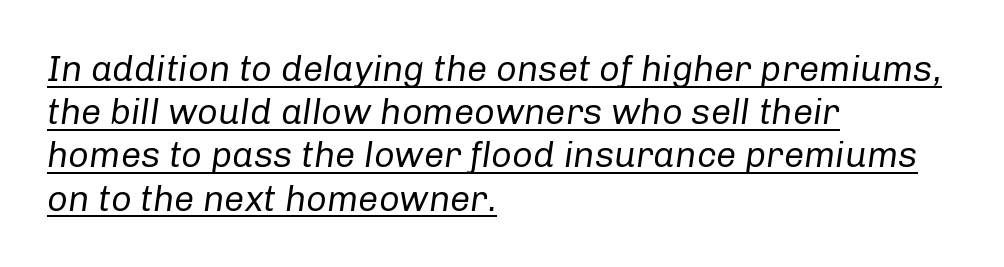
What decoration does the sample have? An underline. Observe the ordinary spacing: letters are neighbours, not strangers. The passage shown is typed in a proportional face where columns would drift. This sample uses an oblique cut, with every glyph tilted off the vertical. Each line starts at the same left margin while the right side varies.
